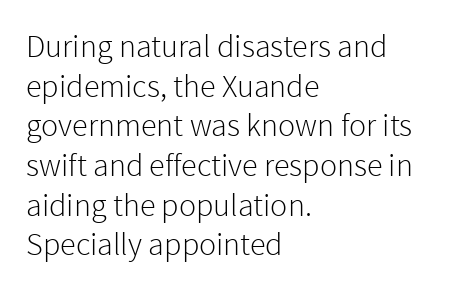
The image shows 32 px light sans-serif type, upright; set left-aligned, line spacing 1.24x, normal letter spacing, not underlined; low stroke contrast and a medium x-height.
